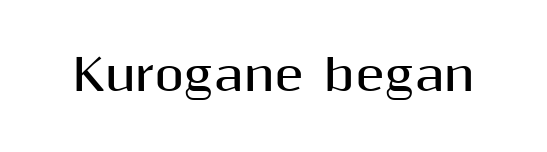
The image shows 43 px bold sans-serif type, upright; set normal letter spacing, not underlined; medium stroke contrast and a medium x-height.
